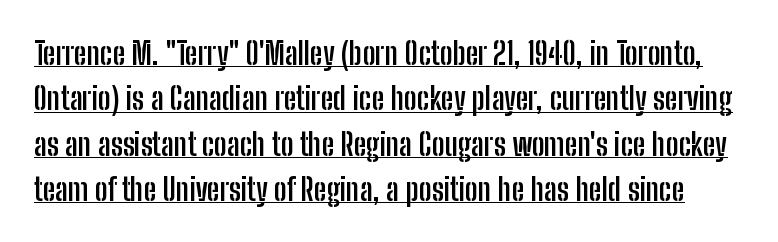
{"serif": "no", "italic": "no", "bold": "yes", "weight": "semibold", "width": "condensed", "stroke_contrast": "low", "x_height": "medium", "monospaced": "no", "underline": "yes", "line_spacing": "normal", "line_spacing_ratio": 1.46, "letter_spacing": "normal", "letter_spacing_em": 0.0, "glyph_px": 31}
